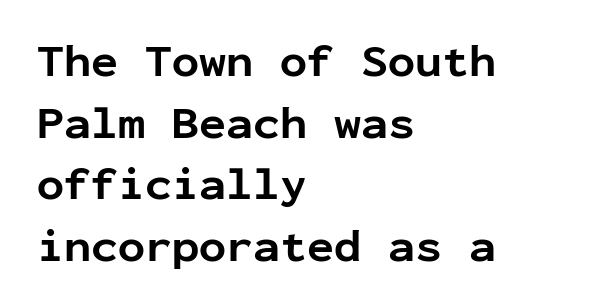
The image shows 45 px bold sans-serif type, upright, monospaced; set left-aligned, normal line spacing (1.37x), normal letter spacing, not underlined; low stroke contrast and a medium x-height.
